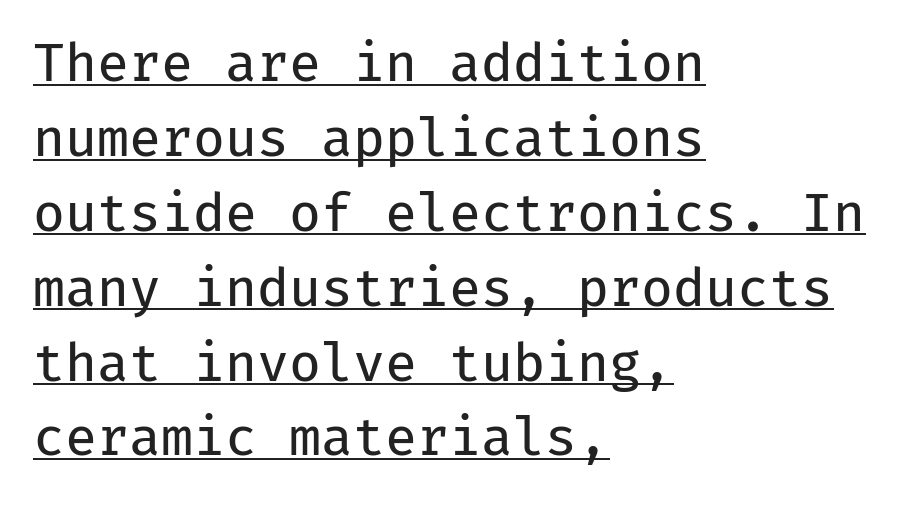
Q: Is the text bold? A: No.
Q: Is the text italic (slanted)? A: No, it is upright.
Q: Is the typeface a serif or a sans-serif typeface? A: Sans-serif.
Q: Is the text underlined? A: Yes.
Q: How is the paragraph aligned? A: Left-aligned.
Q: Is the spacing between letters normal or unusually wide? A: Normal.
Q: Is the spacing between lines tight, normal or loose? A: Normal.
Q: Width (condensed, normal, or wide)? A: Normal.
Q: Stroke contrast? A: Low.
Q: x-height? A: Medium.
Q: Monospaced? A: Yes.
